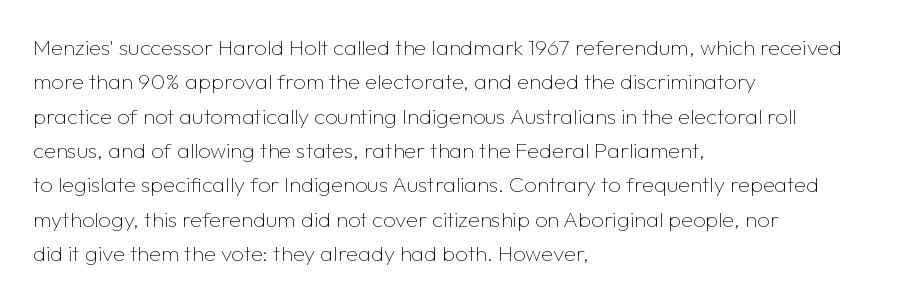
Q: Is the text bold? A: No.
Q: Is the text italic (slanted)? A: No, it is upright.
Q: Is the text underlined? A: No.
Q: How is the paragraph aligned? A: Left-aligned.
Q: Is the spacing between letters normal or unusually wide? A: Normal.
Q: Is the spacing between lines tight, normal or loose? A: Normal.
